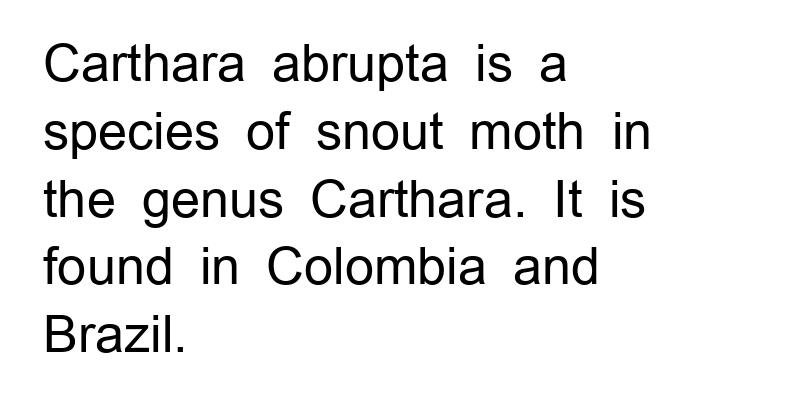
The image shows 51 px regular-weight sans-serif type, upright; set left-aligned, normal line spacing (1.33x), normal letter spacing, not underlined; low stroke contrast and a medium x-height.
